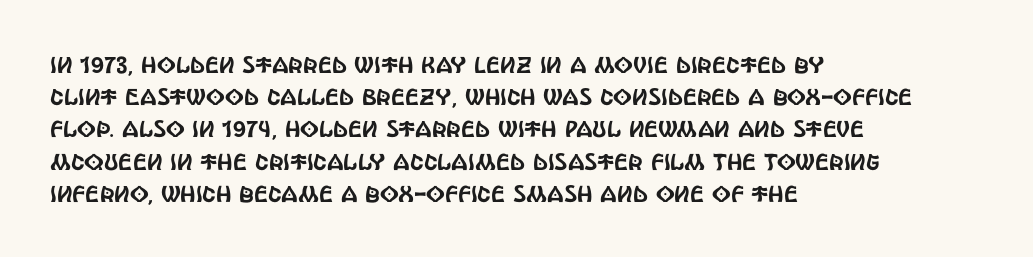
Q: Is the text italic (slanted)? A: No, it is upright.
Q: Is the text underlined? A: No.
Q: How is the paragraph aligned? A: Left-aligned.
Q: Is the spacing between letters normal or unusually wide? A: Normal.
Q: Is the spacing between lines tight, normal or loose? A: Normal.
